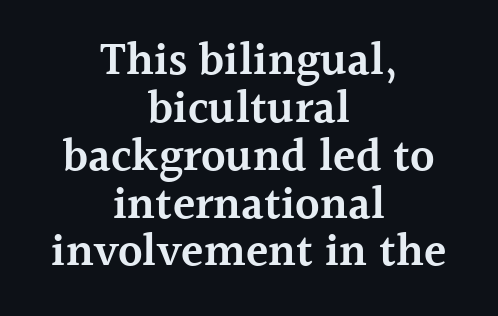
Ascenders rise straight up at ninety degrees. What weight is shown? A semibold, between regular and bold. Little horizontal feet cap the strokes, marking this as serif type. The lines are packed closely together with very little leading. Here the glyphs are tracked normally, forming tight word shapes.
